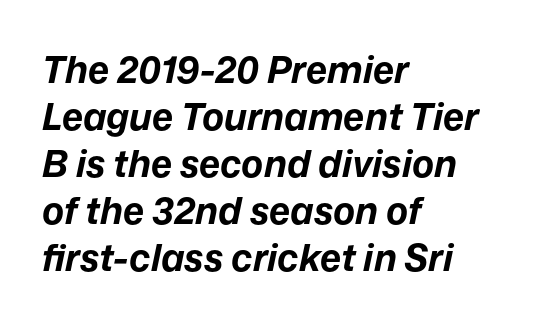
The image shows 37 px bold type, italic (leaning right); set left-aligned, normal line spacing (1.27x), normal letter spacing, not underlined; low stroke contrast and a medium x-height.
